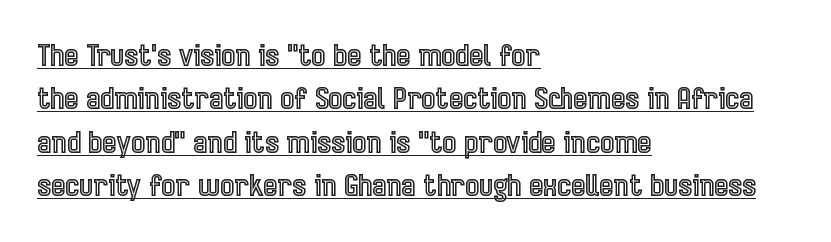
{"italic": "no", "width": "condensed", "x_height": "medium", "monospaced": "no", "underline": "yes", "align": "left", "line_spacing": "normal", "line_spacing_ratio": 1.45, "letter_spacing": "normal", "letter_spacing_em": 0.0, "glyph_px": 30}
